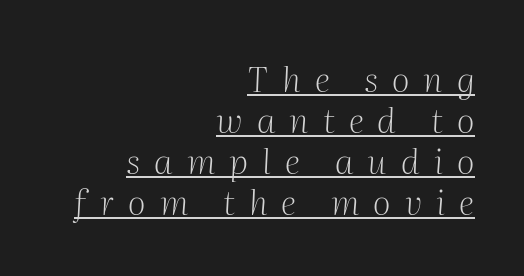
The image shows 35 px light serif type, italic (leaning right); set right-aligned, line spacing 1.17x, unusually wide letter spacing (+0.4 em), underlined; medium stroke contrast and a medium x-height.
